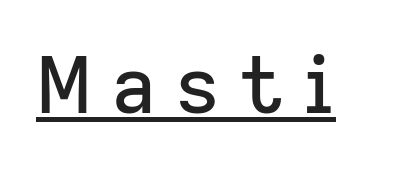
The image shows 78 px sans-serif type, upright; set unusually wide letter spacing (+0.24 em), underlined; low stroke contrast and a medium x-height.
